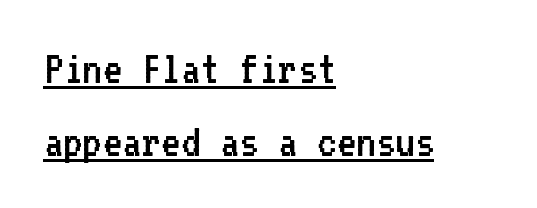
Q: Is the text bold? A: No.
Q: Is the text italic (slanted)? A: No, it is upright.
Q: Is the typeface a serif or a sans-serif typeface? A: Sans-serif.
Q: Is the text underlined? A: Yes.
Q: How is the paragraph aligned? A: Left-aligned.
Q: Is the spacing between letters normal or unusually wide? A: Normal.
Q: Is the spacing between lines tight, normal or loose? A: Normal.
Q: Width (condensed, normal, or wide)? A: Normal.
Q: Stroke contrast? A: Low.
Q: x-height? A: Medium.
Q: Monospaced? A: Yes.
